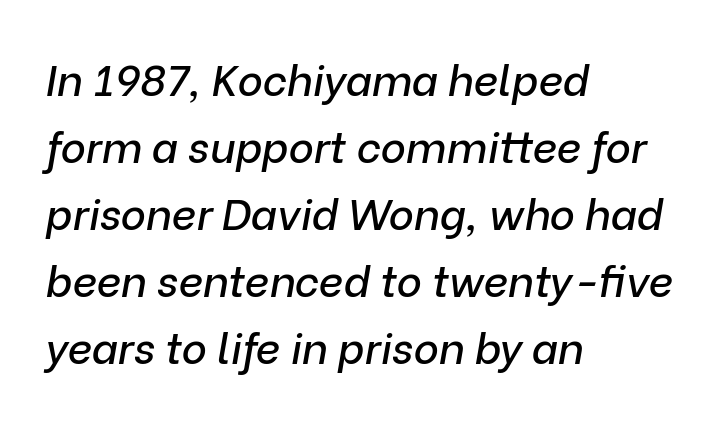
Q: Is the text italic (slanted)? A: Yes, it leans right by about 9 degrees.
Q: Is the text underlined? A: No.
Q: How is the paragraph aligned? A: Left-aligned.
Q: Is the spacing between letters normal or unusually wide? A: Normal.
Q: Is the spacing between lines tight, normal or loose? A: Normal.
Q: Width (condensed, normal, or wide)? A: Normal.
Q: Stroke contrast? A: Low.
Q: x-height? A: Medium.
Q: Monospaced? A: No.
